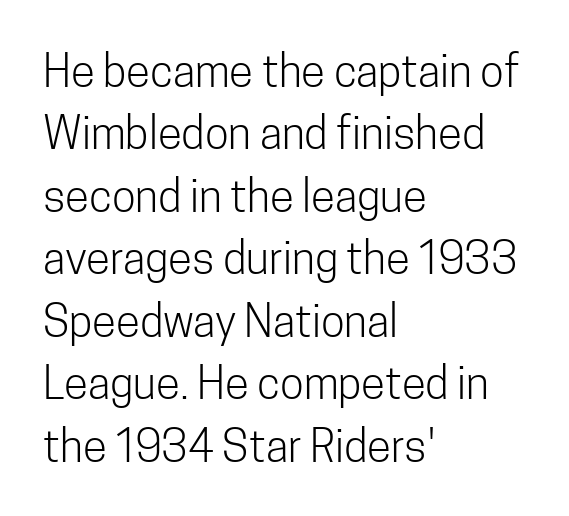
The image shows 44 px light, condensed sans-serif type, upright; set left-aligned, normal line spacing (1.42x), normal letter spacing, not underlined; low stroke contrast and a medium x-height.
